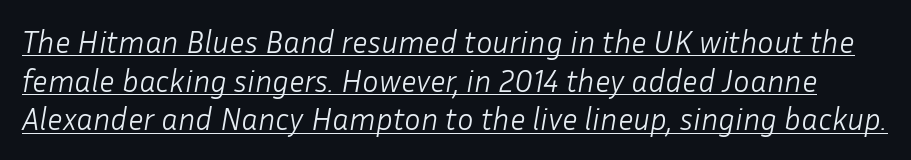
The strokes carry an ordinary text weight at most. There is no visible air inserted between adjacent glyphs. What decoration does the sample have? An underline. These lines sit exactly where default settings would place them.
